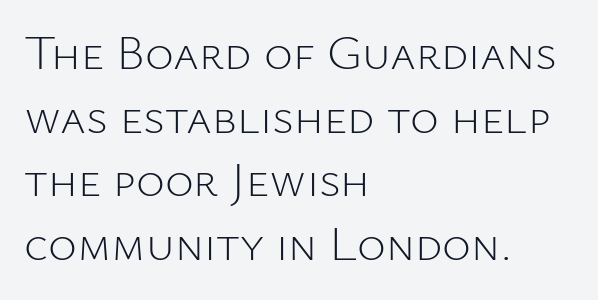
Q: Is the text bold? A: No.
Q: Is the text italic (slanted)? A: No, it is upright.
Q: Is the typeface a serif or a sans-serif typeface? A: Sans-serif.
Q: Is the text underlined? A: No.
Q: How is the paragraph aligned? A: Left-aligned.
Q: Is the spacing between letters normal or unusually wide? A: Normal.
Q: Is the spacing between lines tight, normal or loose? A: Normal.
Q: Width (condensed, normal, or wide)? A: Normal.
Q: Stroke contrast? A: Low.
Q: x-height? A: Medium.
Q: Monospaced? A: No.
